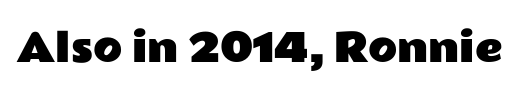
The passage shown is not underscored anywhere. Is the letter spacing exaggerated? No — it looks like the ordinary default. Unlike italic type, these characters show no tilt at all. Nope, no serifs anywhere on these letters. Spacing verdict: proportional, widths tailored to each character.
